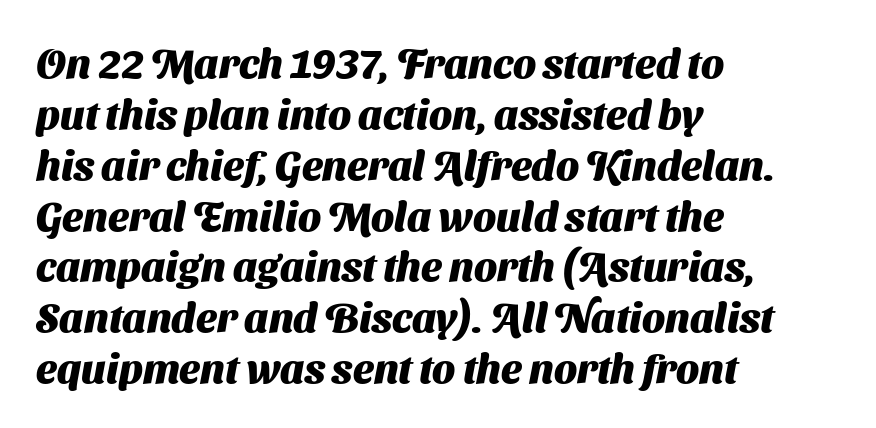
Typographic density is high because the face is bold. You can tell from the bare stems that sans-serif type was used. Is the letter spacing exaggerated? No — it looks like the ordinary default. The rendering anchors every line to the left-hand side. Words float on clear page, feet unadorned. These lines are rendered in a variable-pitch font.
